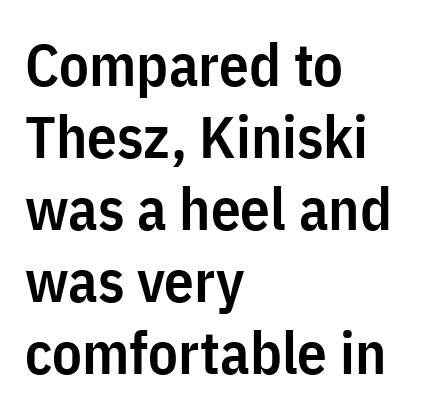
{"serif": "no", "italic": "no", "bold": "semi", "weight": "semibold", "width": "condensed", "stroke_contrast": "low", "x_height": "medium", "monospaced": "no", "underline": "no", "align": "left", "line_spacing_ratio": 1.22, "letter_spacing": "normal", "letter_spacing_em": 0.0, "glyph_px": 59}
